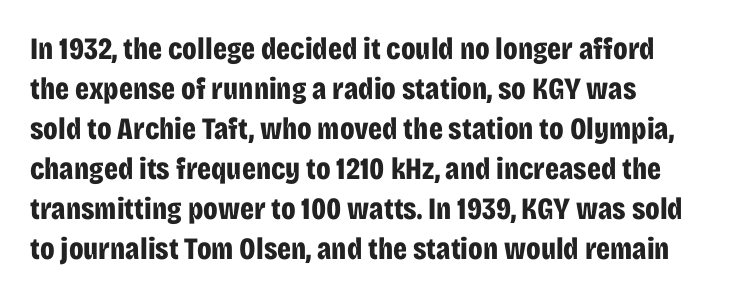
{"serif": "no", "italic": "no", "bold": "yes", "weight": "bold", "width": "condensed", "stroke_contrast": "low", "x_height": "large", "monospaced": "no", "underline": "no", "line_spacing": "normal", "line_spacing_ratio": 1.29, "letter_spacing": "normal", "letter_spacing_em": 0.0, "glyph_px": 31}
